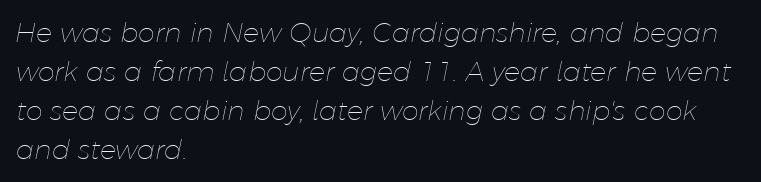
The image shows 27 px text type, italic (leaning right); set left-aligned, normal line spacing (1.45x), normal letter spacing, not underlined.
